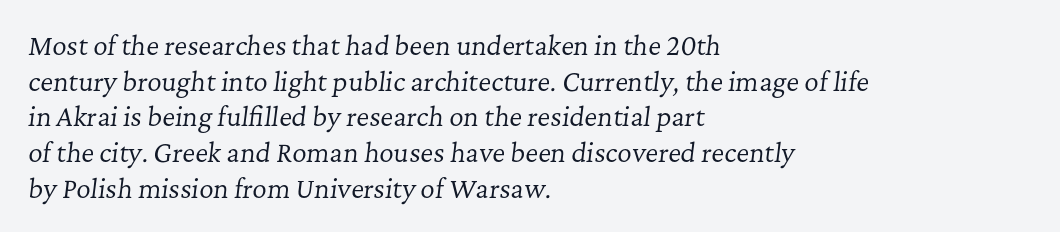
Q: Is the text bold? A: No.
Q: Is the text italic (slanted)? A: Yes, it leans right by about 7 degrees.
Q: Is the text underlined? A: No.
Q: How is the paragraph aligned? A: Left-aligned.
Q: Is the spacing between letters normal or unusually wide? A: Normal.
Q: Is the spacing between lines tight, normal or loose? A: Normal.
